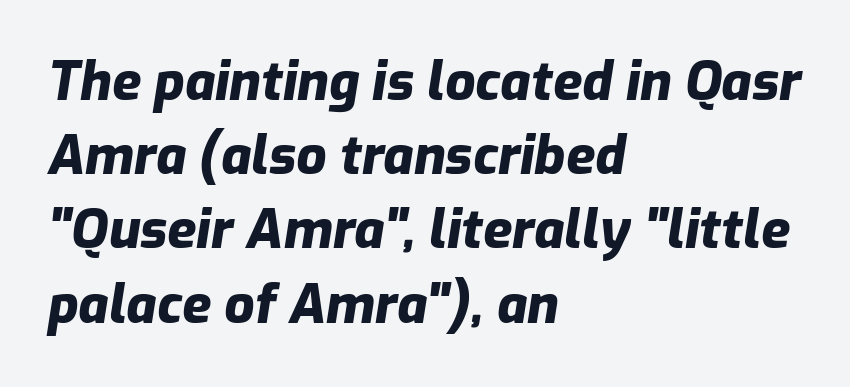
{"italic": "yes", "lean": "right", "slant_degrees": 9, "bold": "yes", "weight": "heavy", "width": "normal", "stroke_contrast": "low", "x_height": "medium", "monospaced": "no", "underline": "no", "align": "left", "line_spacing": "normal", "line_spacing_ratio": 1.4, "letter_spacing": "normal", "letter_spacing_em": 0.0, "glyph_px": 53}
